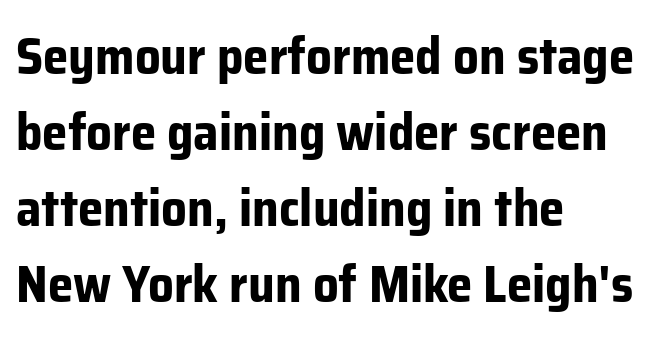
The image shows 51 px bold sans-serif type, upright; set left-aligned, normal line spacing (1.49x), normal letter spacing, not underlined; low stroke contrast and a medium x-height.
